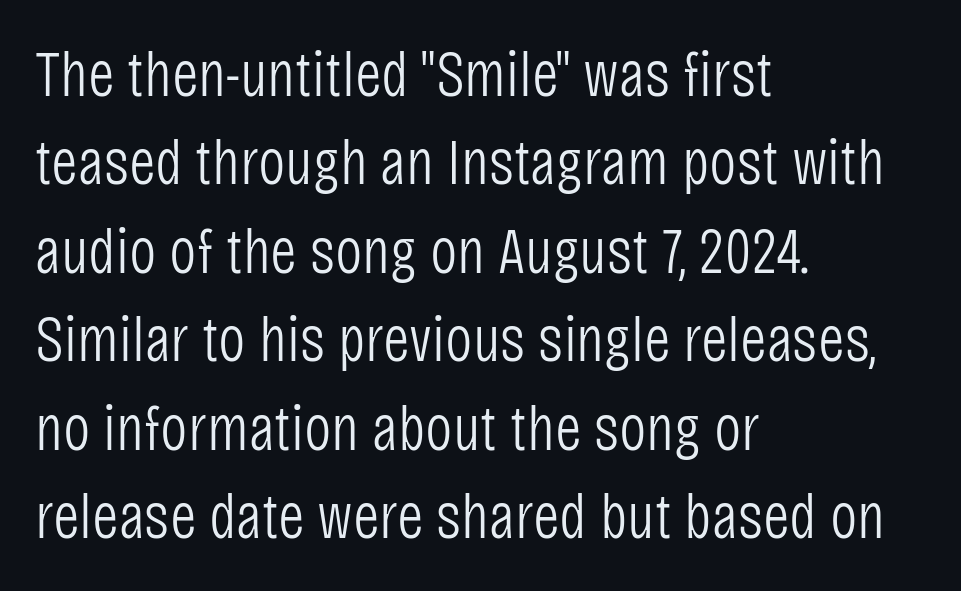
The image shows 65 px light, condensed sans-serif type, upright; set left-aligned, normal line spacing (1.36x), normal letter spacing, not underlined; low stroke contrast and a large x-height.
